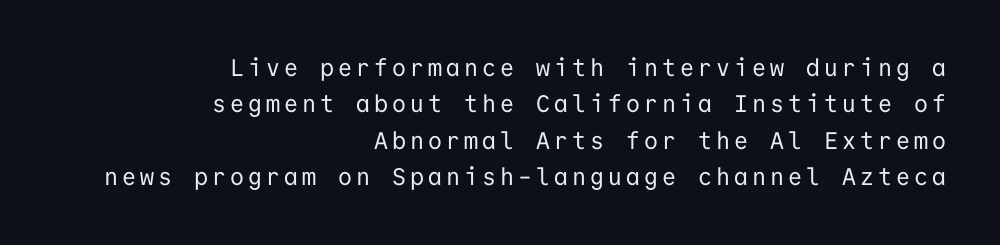
Q: Is the text bold? A: No.
Q: Is the text italic (slanted)? A: No, it is upright.
Q: Is the text underlined? A: No.
Q: How is the paragraph aligned? A: Right-aligned.
Q: Is the spacing between lines tight, normal or loose? A: Normal.
